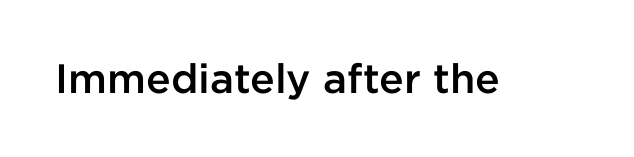
Q: Is the text bold? A: Semi-bold.
Q: Is the text italic (slanted)? A: No, it is upright.
Q: Is the typeface a serif or a sans-serif typeface? A: Sans-serif.
Q: Is the text underlined? A: No.
Q: Is the spacing between letters normal or unusually wide? A: Normal.
Q: Width (condensed, normal, or wide)? A: Normal.
Q: Stroke contrast? A: Low.
Q: x-height? A: Medium.
Q: Monospaced? A: No.
